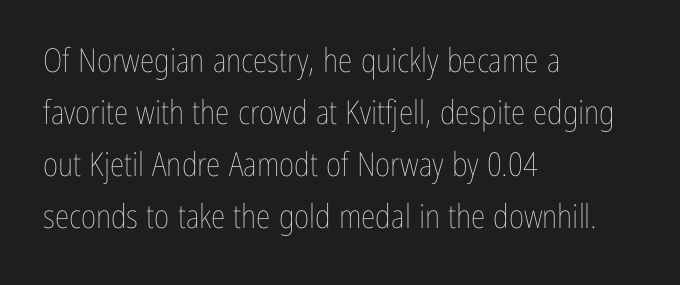
{"italic": "no", "bold": "no", "weight": "thin", "width": "condensed", "stroke_contrast": "low", "x_height": "medium", "monospaced": "no", "underline": "no", "align": "left", "line_spacing": "normal", "line_spacing_ratio": 1.58, "letter_spacing": "normal", "letter_spacing_em": 0.0, "glyph_px": 33}
